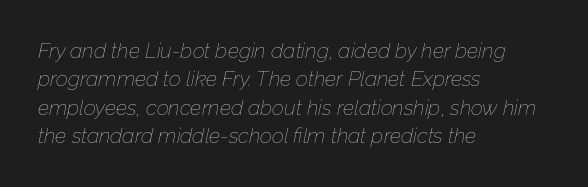
The image shows 21 px text type, italic (leaning right); set left-aligned, normal line spacing (1.35x), normal letter spacing, not underlined.
